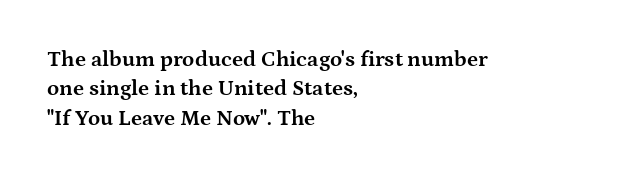
The vertical gap from one line to the next is medium. The rendering uses a bold face; every stroke is thick and dark. When letters stand straight like this, we call the style roman or upright. A typesetter would call this zero additional tracking.
